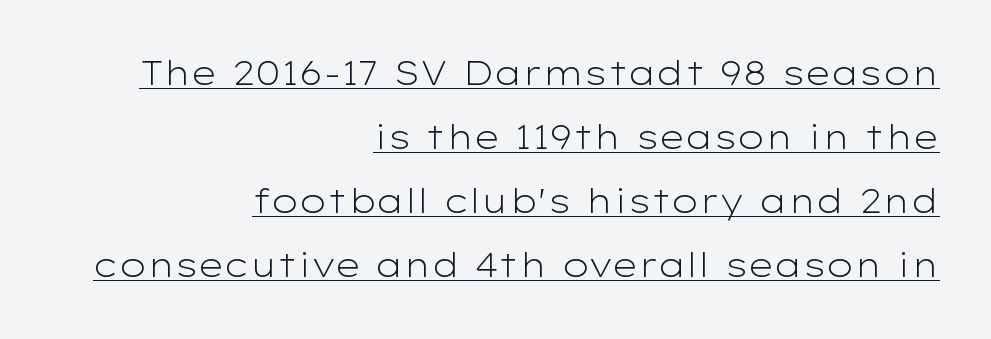
The image shows 33 px light, wide sans-serif type, upright; set right-aligned, loose line spacing (1.94x), normal letter spacing, underlined; low stroke contrast and a medium x-height.
